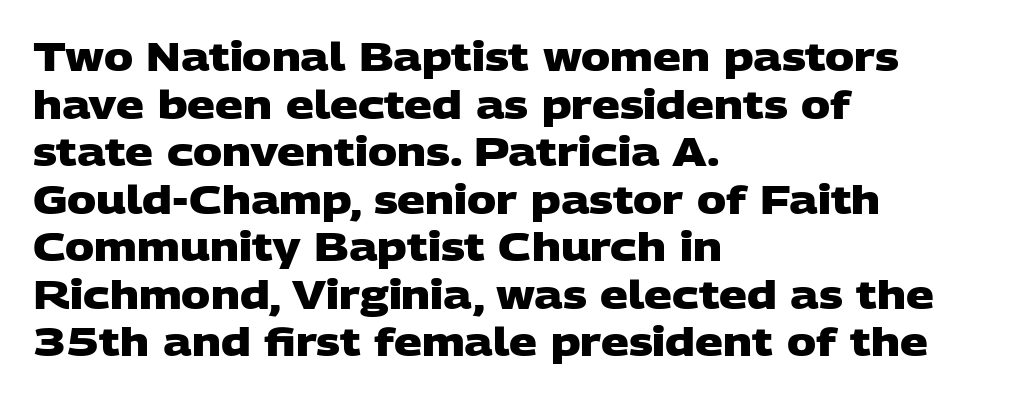
Q: Is the text bold? A: Yes.
Q: Is the typeface a serif or a sans-serif typeface? A: Sans-serif.
Q: Is the text underlined? A: No.
Q: How is the paragraph aligned? A: Left-aligned.
Q: Is the spacing between letters normal or unusually wide? A: Normal.
Q: Width (condensed, normal, or wide)? A: Wide.
Q: Stroke contrast? A: Low.
Q: x-height? A: Large.
Q: Monospaced? A: No.
